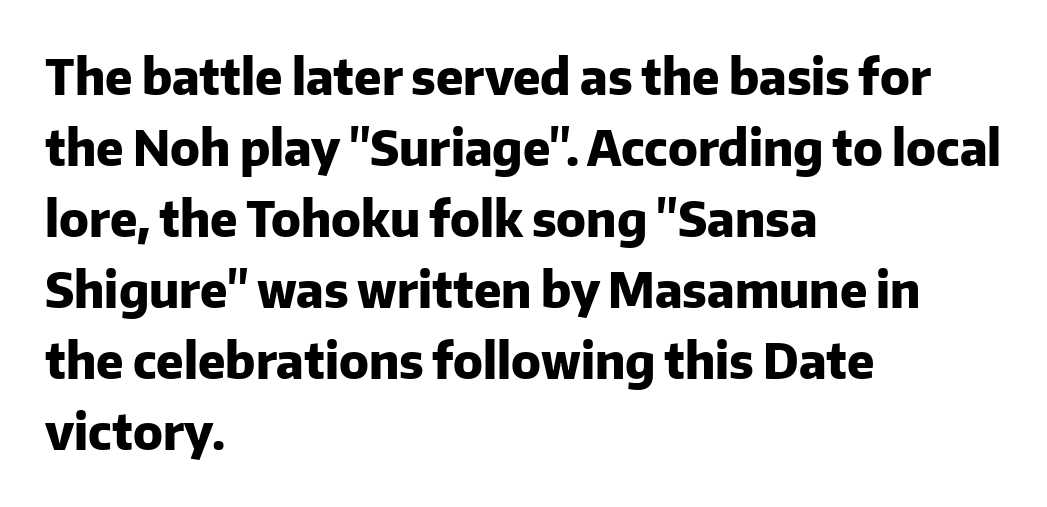
The image shows 48 px heavy sans-serif type, upright; set left-aligned, normal line spacing (1.48x), normal letter spacing, not underlined; low stroke contrast and a medium x-height.
